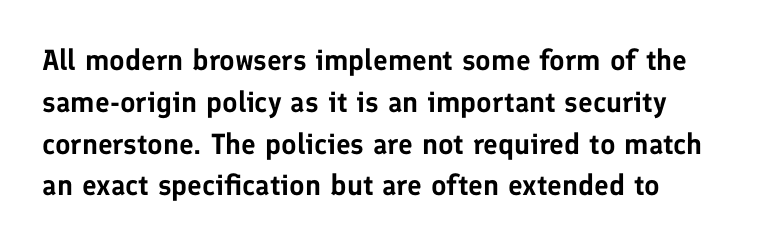
Bare-footed words on every line. You can tell from the bare stems that sans-serif type was used. The type sits square on the baseline with zero lean. You could not count columns in this text — the font is proportionally spaced.
